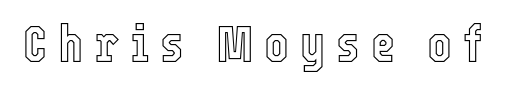
{"italic": "no", "width": "condensed", "x_height": "medium", "monospaced": "no", "underline": "no", "letter_spacing": "wide", "letter_spacing_em": 0.21, "glyph_px": 52}
